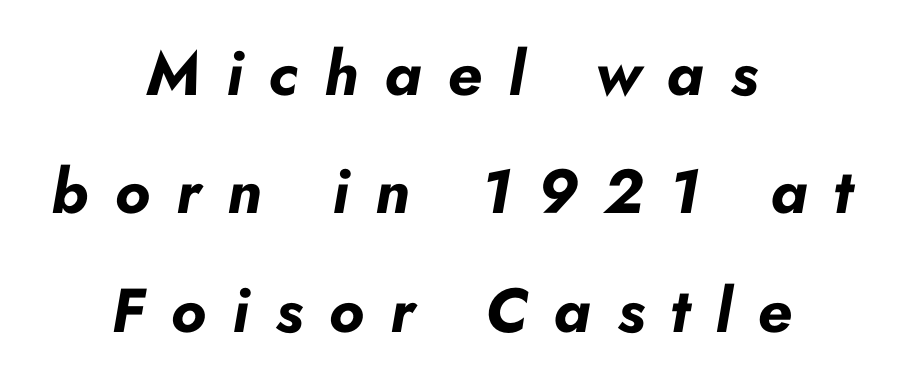
{"italic": "yes", "lean": "right", "slant_degrees": 10, "bold": "yes", "weight": "bold", "width": "normal", "stroke_contrast": "low", "x_height": "small", "monospaced": "no", "underline": "no", "align": "center", "line_spacing": "loose", "line_spacing_ratio": 1.91, "letter_spacing": "wide", "letter_spacing_em": 0.42, "glyph_px": 62}
